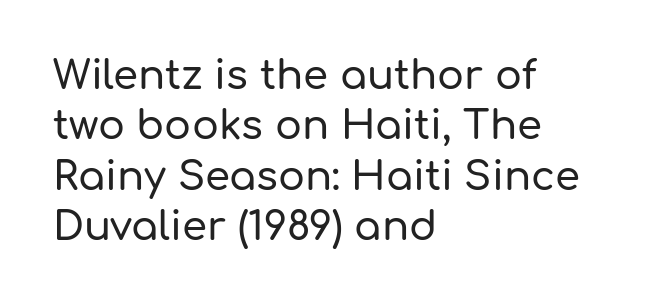
{"serif": "no", "italic": "no", "width": "normal", "stroke_contrast": "low", "x_height": "medium", "monospaced": "no", "underline": "no", "align": "left", "line_spacing": "normal", "line_spacing_ratio": 1.26, "letter_spacing": "normal", "letter_spacing_em": 0.0, "glyph_px": 40}
